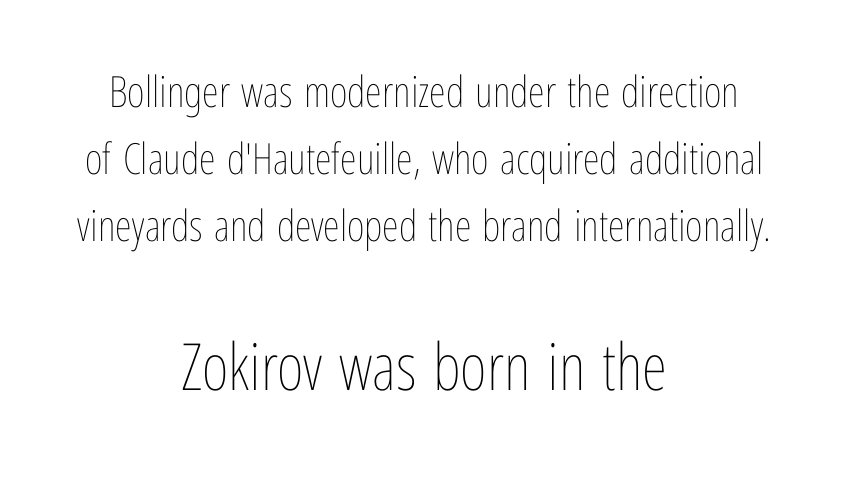
Q: Is the text bold? A: No.
Q: Is the text italic (slanted)? A: No, it is upright.
Q: Is the text underlined? A: No.
Q: How is the paragraph aligned? A: Centered.
Q: Is the spacing between letters normal or unusually wide? A: Normal.
Q: Is the spacing between lines tight, normal or loose? A: Normal.
Q: Which block of text is set in a larger size, the first (top) or the second (bottom)? A: The second (bottom) one.
Q: Width (condensed, normal, or wide)? A: Condensed.
Q: Stroke contrast? A: Low.
Q: x-height? A: Medium.
Q: Monospaced? A: No.
